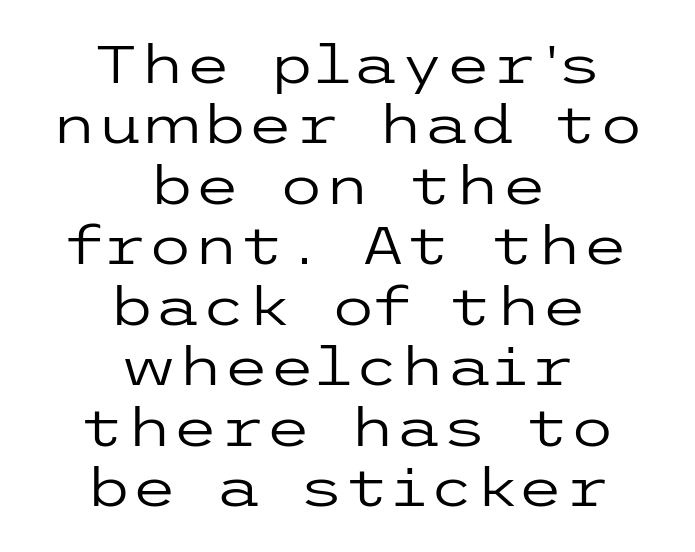
The image shows 53 px regular-weight, wide sans-serif type, upright; set centered, tight line spacing (1.14x), normal letter spacing, not underlined; low stroke contrast and a medium x-height.
